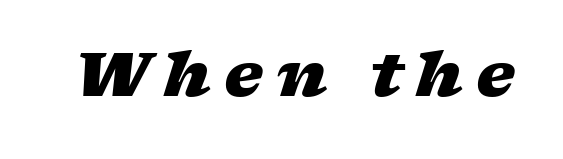
The image shows 62 px heavy, wide type, italic (leaning right); set unusually wide letter spacing (+0.21 em), not underlined; low stroke contrast and a medium x-height.
